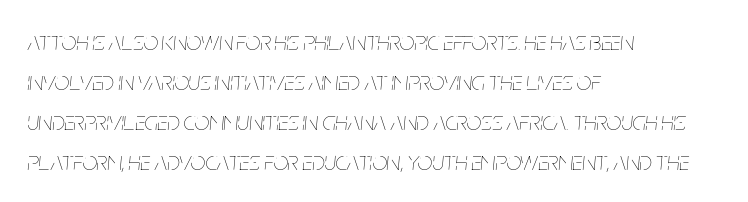
{"italic": "yes", "lean": "right", "slant_degrees": 5, "bold": "no", "underline": "no", "align": "left", "line_spacing": "normal", "line_spacing_ratio": 1.54, "letter_spacing": "normal", "letter_spacing_em": 0.0, "glyph_px": 26}
